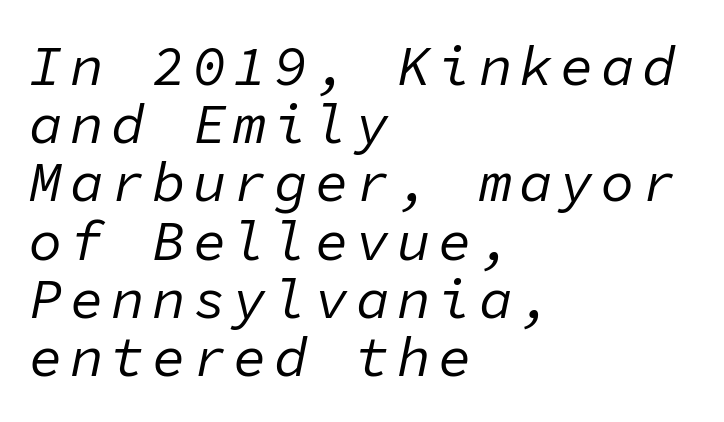
{"italic": "yes", "lean": "right", "slant_degrees": 11, "bold": "no", "weight": "regular", "width": "normal", "stroke_contrast": "low", "x_height": "medium", "monospaced": "yes", "underline": "no", "align": "left", "line_spacing": "tight", "line_spacing_ratio": 1.04, "glyph_px": 56}
